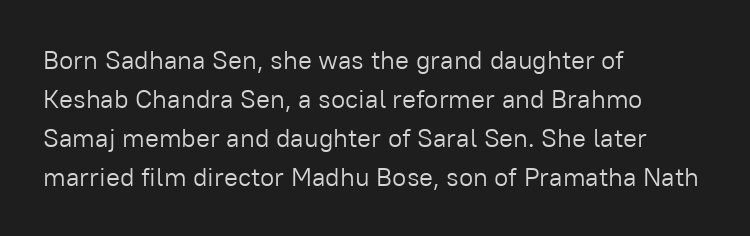
Each new line begins a customary step beneath the previous one. Students, note that the glyphs here touch the page at normal intervals. Letters rest on an invisible, unmarked baseline. Posture: upright roman.
